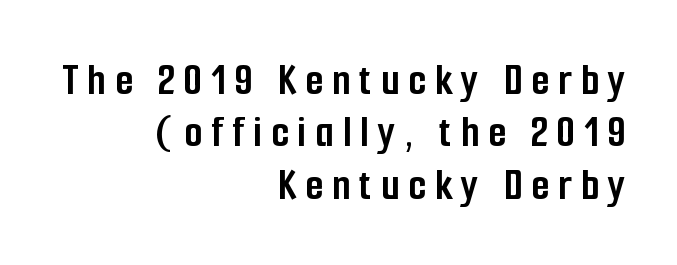
No word sits above an underline. The rendering uses natural spacing where letterforms have individual widths. The font's upright variant was chosen for this text. A typesetter would call this leading minimal, almost set solid. The paragraph shown leans on its right margin. On the weight axis this lands at bold, roughly 700.
